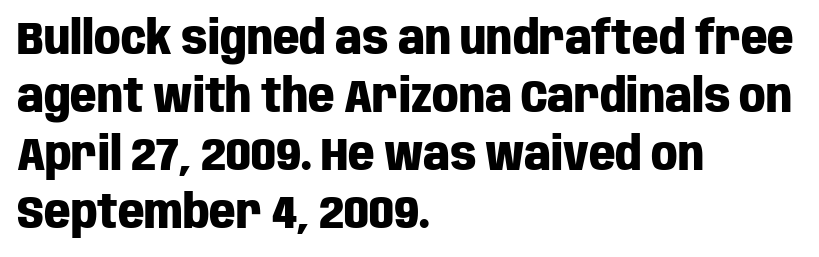
Q: Is the text bold? A: Yes.
Q: Is the text italic (slanted)? A: No, it is upright.
Q: Is the typeface a serif or a sans-serif typeface? A: Sans-serif.
Q: Is the text underlined? A: No.
Q: How is the paragraph aligned? A: Left-aligned.
Q: Is the spacing between letters normal or unusually wide? A: Normal.
Q: Is the spacing between lines tight, normal or loose? A: Normal.
Q: Width (condensed, normal, or wide)? A: Condensed.
Q: Stroke contrast? A: Low.
Q: x-height? A: Large.
Q: Monospaced? A: No.
